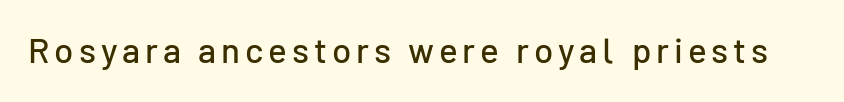
Q: Is the text italic (slanted)? A: No, it is upright.
Q: Is the typeface a serif or a sans-serif typeface? A: Sans-serif.
Q: Is the text underlined? A: No.
Q: Width (condensed, normal, or wide)? A: Normal.
Q: Stroke contrast? A: Low.
Q: x-height? A: Medium.
Q: Monospaced? A: No.
